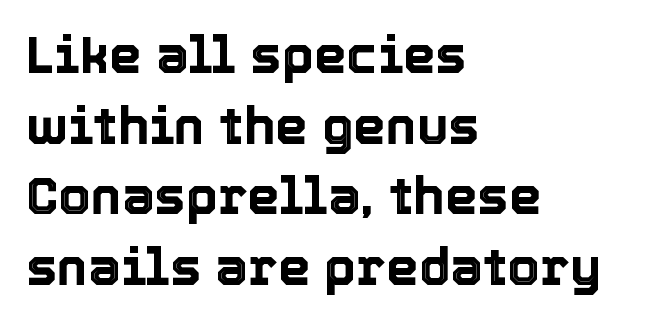
{"italic": "no", "width": "normal", "x_height": "medium", "monospaced": "no", "underline": "no", "align": "left", "line_spacing": "normal", "line_spacing_ratio": 1.36, "letter_spacing": "normal", "letter_spacing_em": 0.0, "glyph_px": 52}
